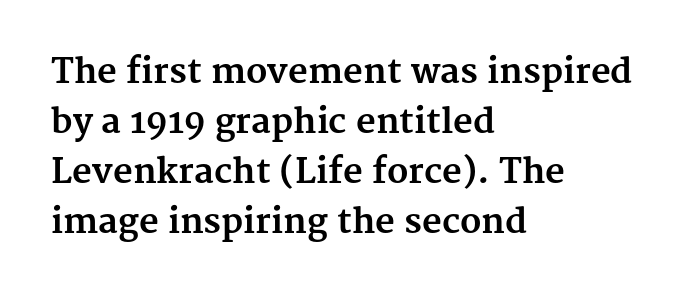
Q: Is the text bold? A: Yes.
Q: Is the text italic (slanted)? A: No, it is upright.
Q: Is the typeface a serif or a sans-serif typeface? A: Serif.
Q: Is the text underlined? A: No.
Q: How is the paragraph aligned? A: Left-aligned.
Q: Is the spacing between letters normal or unusually wide? A: Normal.
Q: Is the spacing between lines tight, normal or loose? A: Normal.
Q: Width (condensed, normal, or wide)? A: Normal.
Q: Stroke contrast? A: Medium.
Q: x-height? A: Medium.
Q: Monospaced? A: No.
